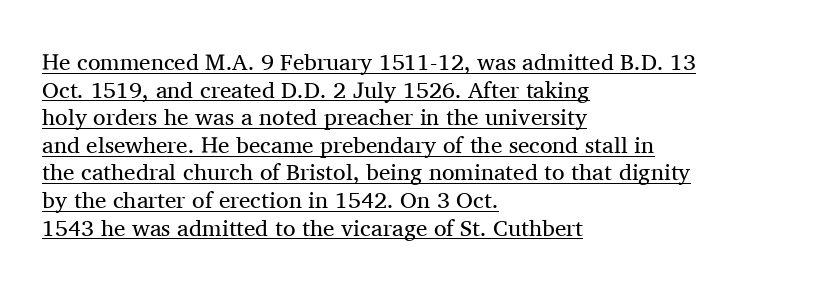
The image shows 23 px text type, upright; set left-aligned, line spacing 1.2x, normal letter spacing, underlined.
